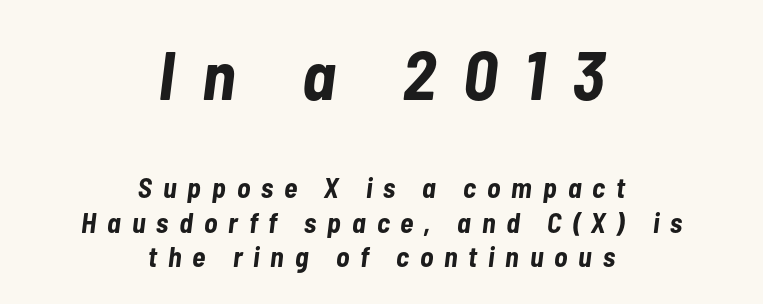
The image shows 69 px bold, condensed type, italic (leaning right); set centered, line spacing 1.22x, unusually wide letter spacing (+0.39 em), not underlined; the first (top) block is 2.46x larger; low stroke contrast and a medium x-height.
